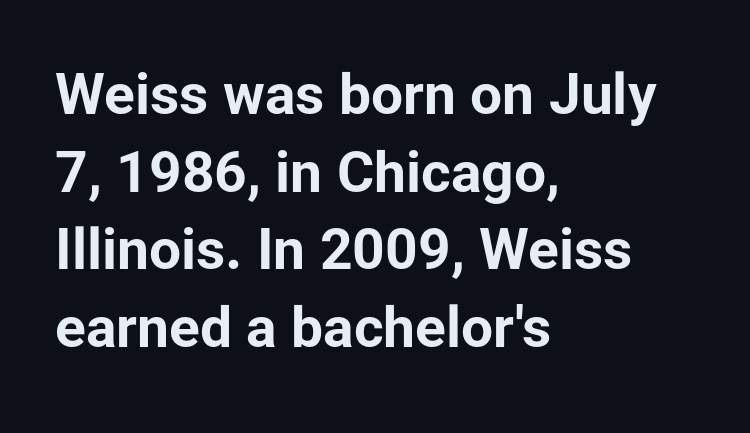
The image shows 57 px bold sans-serif type, upright; set left-aligned, normal line spacing (1.36x), normal letter spacing, not underlined; low stroke contrast and a medium x-height.
